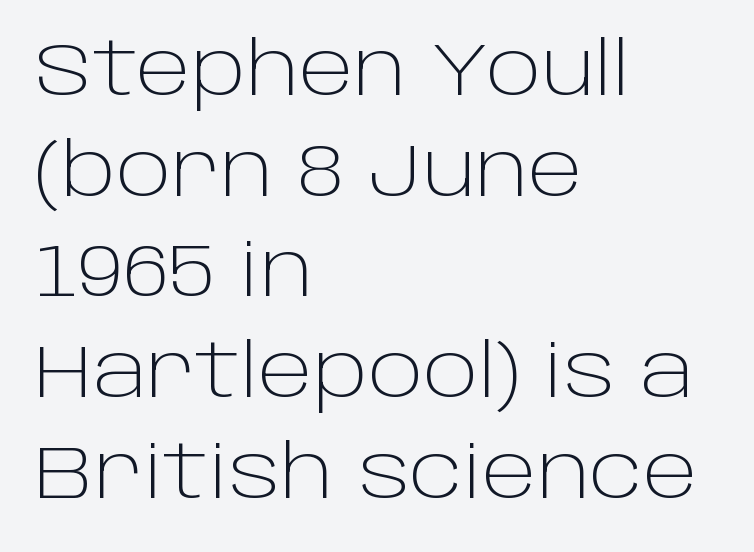
Q: Is the text bold? A: No.
Q: Is the text italic (slanted)? A: No, it is upright.
Q: Is the typeface a serif or a sans-serif typeface? A: Sans-serif.
Q: Is the text underlined? A: No.
Q: How is the paragraph aligned? A: Left-aligned.
Q: Is the spacing between letters normal or unusually wide? A: Normal.
Q: Is the spacing between lines tight, normal or loose? A: Normal.
Q: Width (condensed, normal, or wide)? A: Normal.
Q: Stroke contrast? A: Low.
Q: x-height? A: Large.
Q: Monospaced? A: No.
